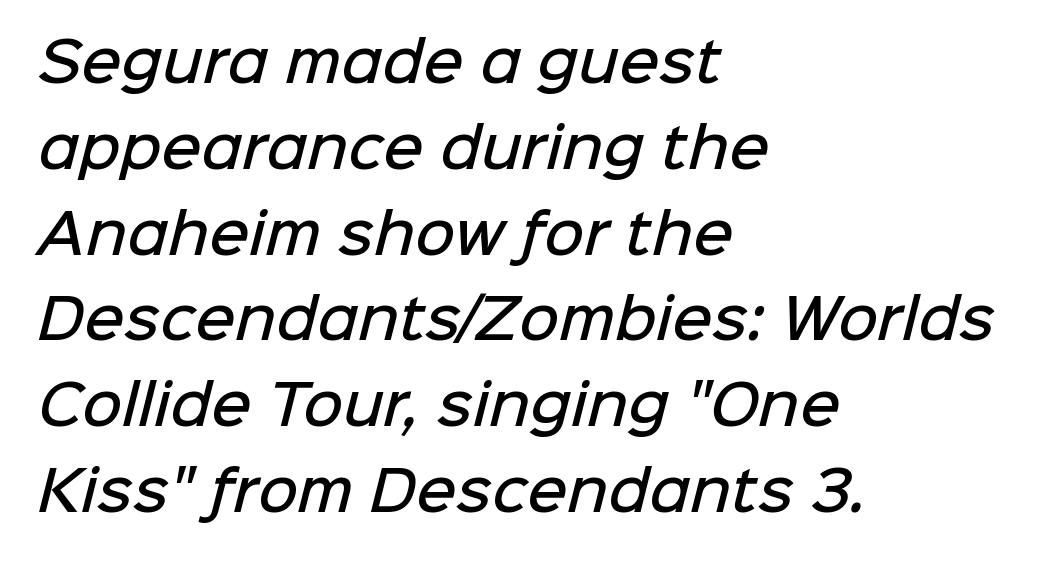
{"serif": "no", "bold": "semi", "weight": "semibold", "width": "normal", "stroke_contrast": "low", "x_height": "medium", "monospaced": "no", "underline": "no", "align": "left", "line_spacing": "normal", "line_spacing_ratio": 1.56, "letter_spacing": "normal", "letter_spacing_em": 0.0, "glyph_px": 55}
